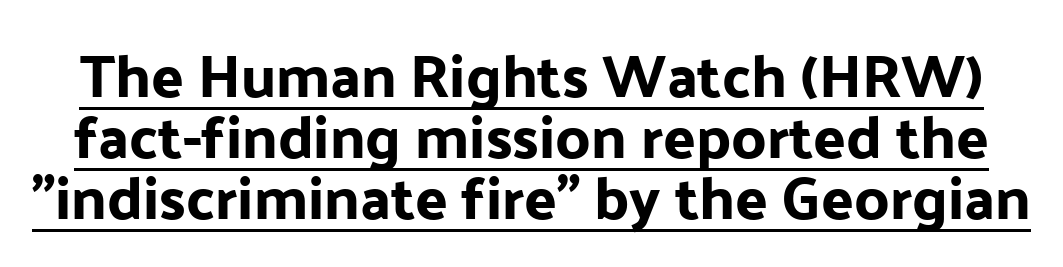
The image shows 60 px sans-serif type, upright; set tight line spacing (1.02x), normal letter spacing, underlined; low stroke contrast and a medium x-height.
